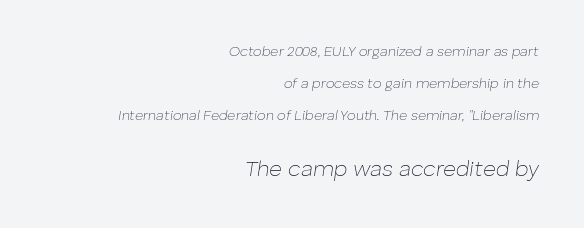
Q: Is the text bold? A: No.
Q: Is the text italic (slanted)? A: Yes, it leans right by about 8 degrees.
Q: Is the text underlined? A: No.
Q: How is the paragraph aligned? A: Right-aligned.
Q: Is the spacing between letters normal or unusually wide? A: Normal.
Q: Is the spacing between lines tight, normal or loose? A: Loose.
Q: Which block of text is set in a larger size, the first (top) or the second (bottom)? A: The second (bottom) one.
